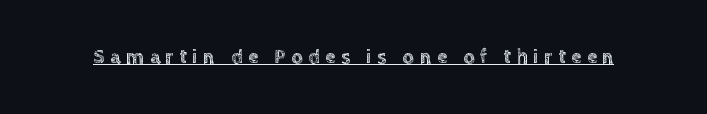
{"italic": "no", "underline": "yes", "letter_spacing": "wide", "letter_spacing_em": 0.29, "glyph_px": 20}
